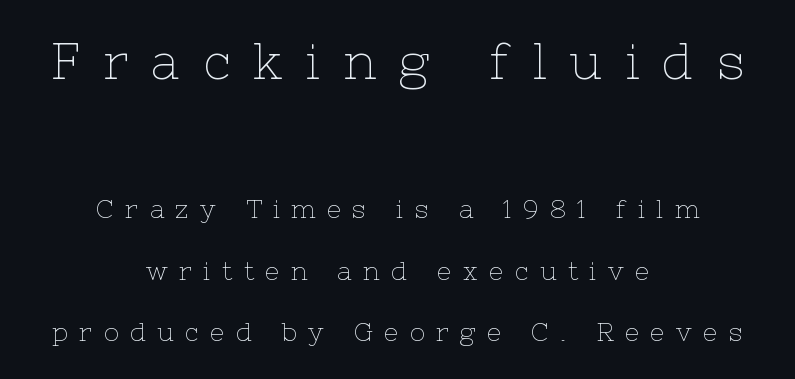
Q: Is the text bold? A: No.
Q: Is the text italic (slanted)? A: No, it is upright.
Q: Is the typeface a serif or a sans-serif typeface? A: Serif.
Q: Is the text underlined? A: No.
Q: How is the paragraph aligned? A: Centered.
Q: Is the spacing between letters normal or unusually wide? A: Unusually wide.
Q: Is the spacing between lines tight, normal or loose? A: Loose.
Q: Which block of text is set in a larger size, the first (top) or the second (bottom)? A: The first (top) one.
Q: Width (condensed, normal, or wide)? A: Normal.
Q: Stroke contrast? A: Low.
Q: x-height? A: Medium.
Q: Monospaced? A: No.
